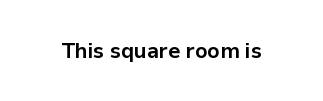
Short note: letters normally spaced. Words float on clear page, feet unadorned. The letters stand upright; this is a roman face. Heavy, bold letterforms.
